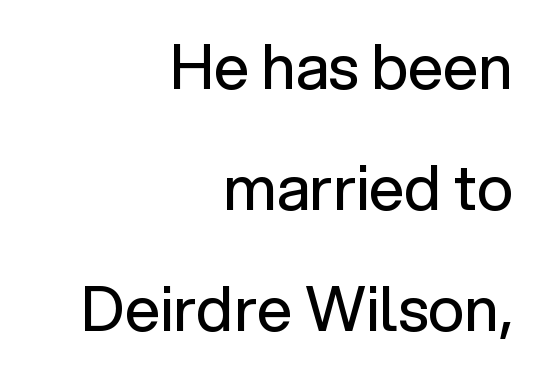
The image shows 62 px regular-weight sans-serif type, upright; set right-aligned, loose line spacing (1.95x), normal letter spacing, not underlined; low stroke contrast and a medium x-height.
